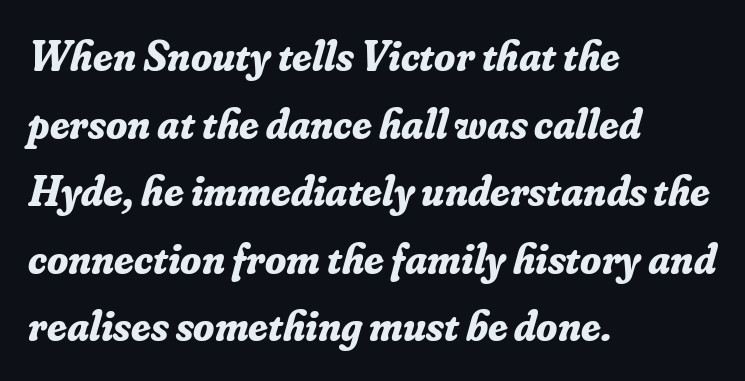
Q: Is the text bold? A: Yes.
Q: Is the text italic (slanted)? A: Yes, it leans right by about 16 degrees.
Q: Is the typeface a serif or a sans-serif typeface? A: Serif.
Q: Is the text underlined? A: No.
Q: How is the paragraph aligned? A: Left-aligned.
Q: Is the spacing between letters normal or unusually wide? A: Normal.
Q: Is the spacing between lines tight, normal or loose? A: Normal.
Q: Width (condensed, normal, or wide)? A: Normal.
Q: Stroke contrast? A: Low.
Q: x-height? A: Small.
Q: Monospaced? A: No.
